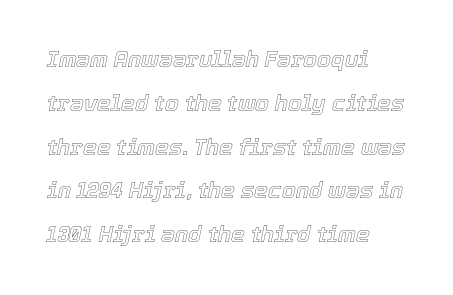
{"italic": "yes", "lean": "right", "slant_degrees": 12, "underline": "no", "align": "left", "line_spacing": "loose", "line_spacing_ratio": 1.99, "letter_spacing": "normal", "letter_spacing_em": 0.0, "glyph_px": 22}
